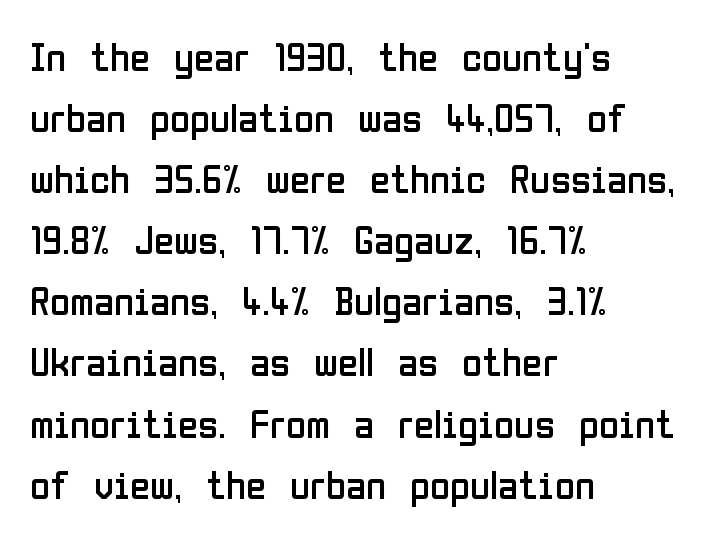
Reading down the block, your eye returns to a fixed left position each line. These lines are rendered in a variable-pitch font. In terms of posture, this sample is upright. On a weight scale, this lands at 450 or below. This rendering features lettering with no underline.
